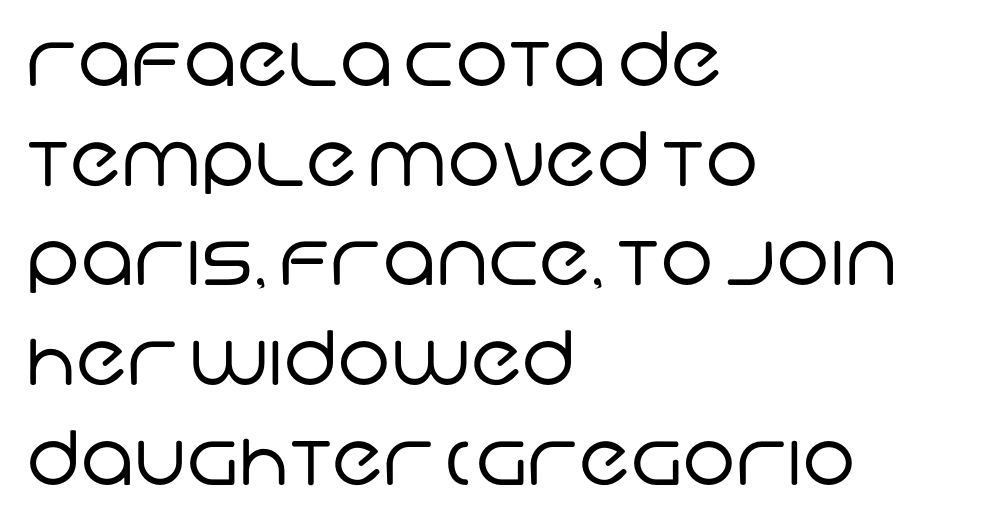
Q: Is the text bold? A: No.
Q: Is the typeface a serif or a sans-serif typeface? A: Sans-serif.
Q: Is the text underlined? A: No.
Q: How is the paragraph aligned? A: Left-aligned.
Q: Is the spacing between letters normal or unusually wide? A: Normal.
Q: Is the spacing between lines tight, normal or loose? A: Normal.
Q: Width (condensed, normal, or wide)? A: Normal.
Q: Stroke contrast? A: Low.
Q: x-height? A: Large.
Q: Monospaced? A: No.
